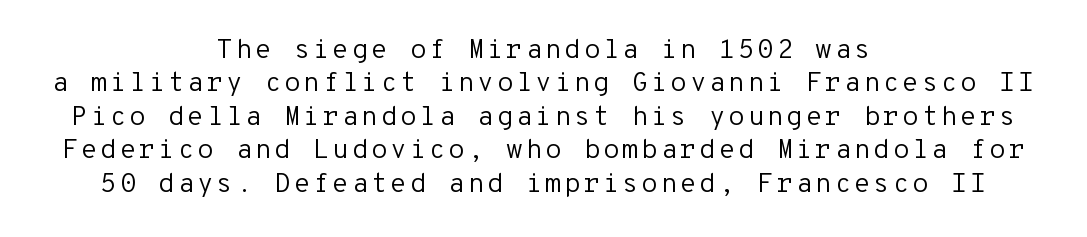
The image shows 27 px text type, upright; set centered, line spacing 1.24x, not underlined.
